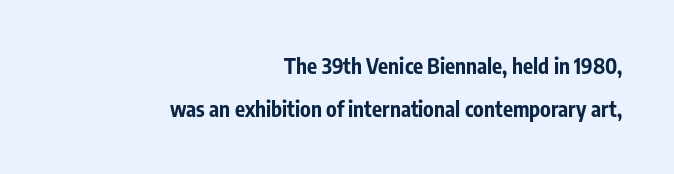
The image shows 21 px bold type, upright; set right-aligned, loose line spacing (2.03x), normal letter spacing, not underlined.
